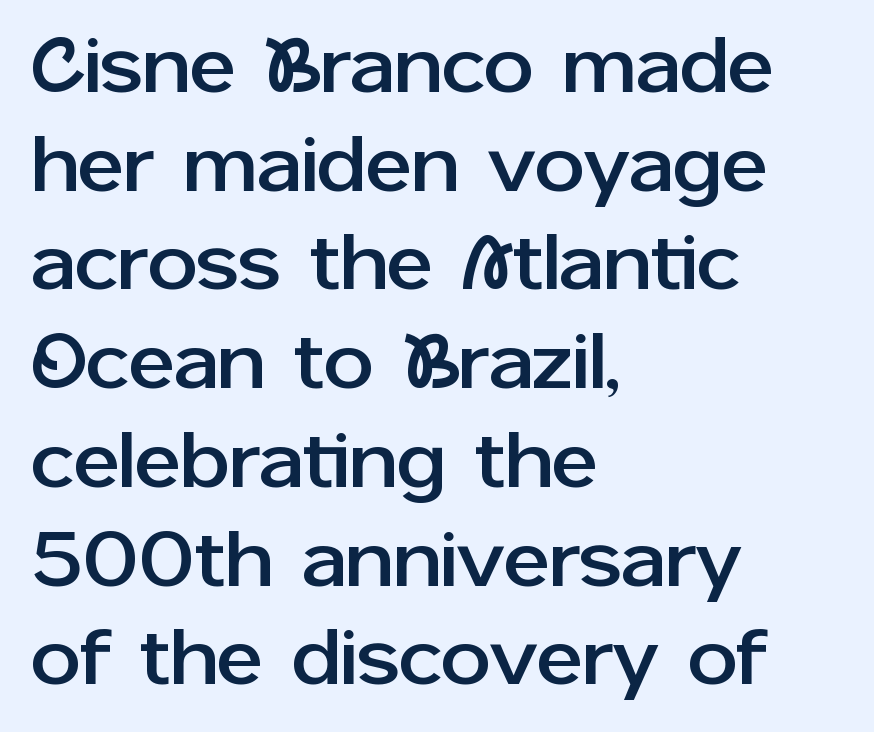
The image shows 79 px sans-serif type, upright; set left-aligned, normal line spacing (1.25x), normal letter spacing, not underlined; low stroke contrast and a medium x-height.
